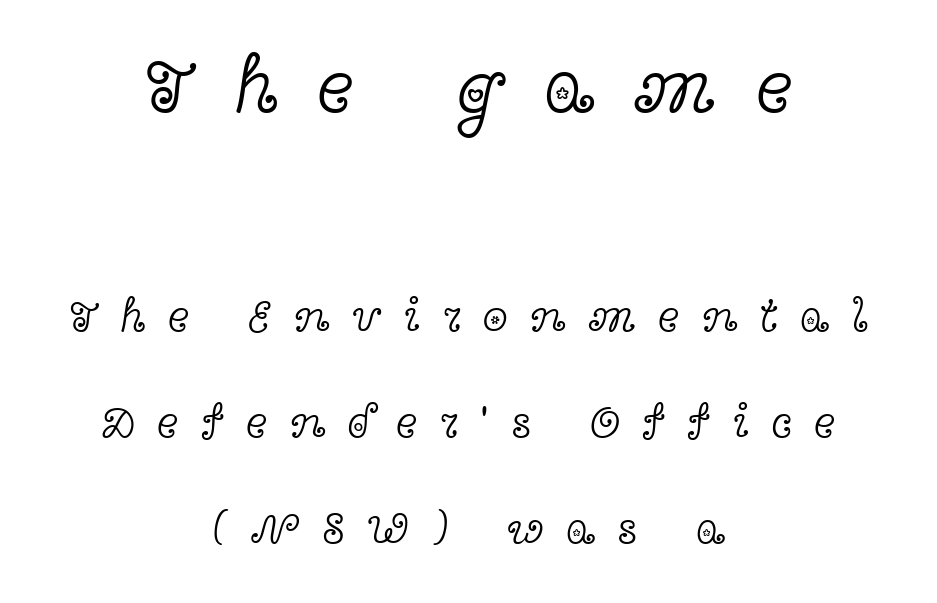
The image shows 80 px light, wide serif type, upright; set centered, loose line spacing (2.3x), unusually wide letter spacing (+0.48 em), not underlined; the first (top) block is 1.74x larger; a medium x-height.
